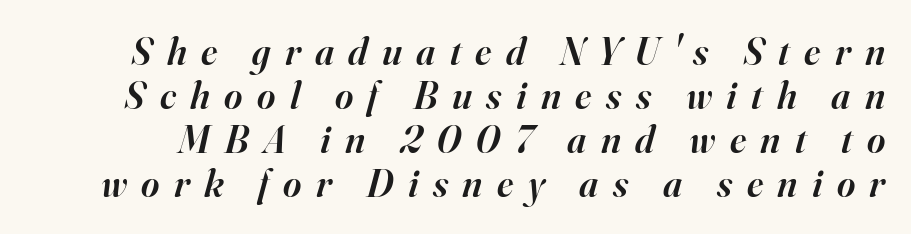
The image shows 39 px semibold serif type, italic (leaning right); set tight line spacing (1.13x), unusually wide letter spacing (+0.37 em), not underlined; high stroke contrast and a small x-height.
